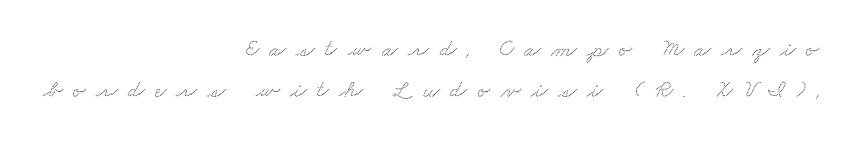
Q: Is the text underlined? A: No.
Q: How is the paragraph aligned? A: Right-aligned.
Q: Is the spacing between letters normal or unusually wide? A: Unusually wide.
Q: Is the spacing between lines tight, normal or loose? A: Normal.
